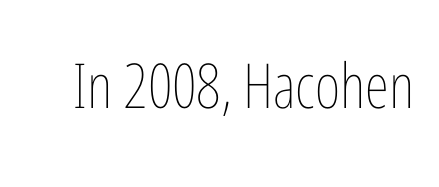
The image shows 62 px thin, condensed type, upright; set normal letter spacing, not underlined; low stroke contrast and a medium x-height.
